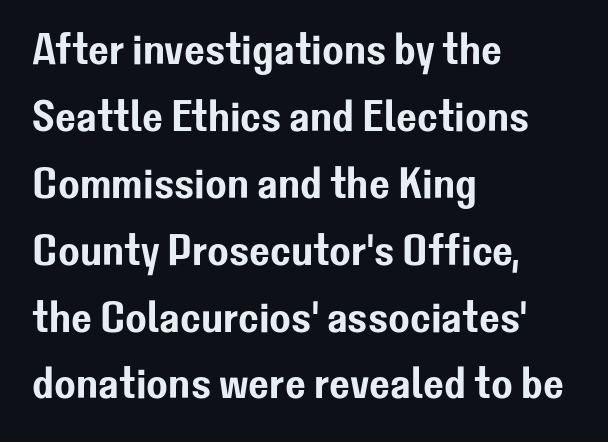
Q: Is the text italic (slanted)? A: No, it is upright.
Q: Is the typeface a serif or a sans-serif typeface? A: Sans-serif.
Q: Is the text underlined? A: No.
Q: How is the paragraph aligned? A: Left-aligned.
Q: Is the spacing between letters normal or unusually wide? A: Normal.
Q: Is the spacing between lines tight, normal or loose? A: Normal.
Q: Width (condensed, normal, or wide)? A: Normal.
Q: Stroke contrast? A: Low.
Q: x-height? A: Medium.
Q: Monospaced? A: No.
